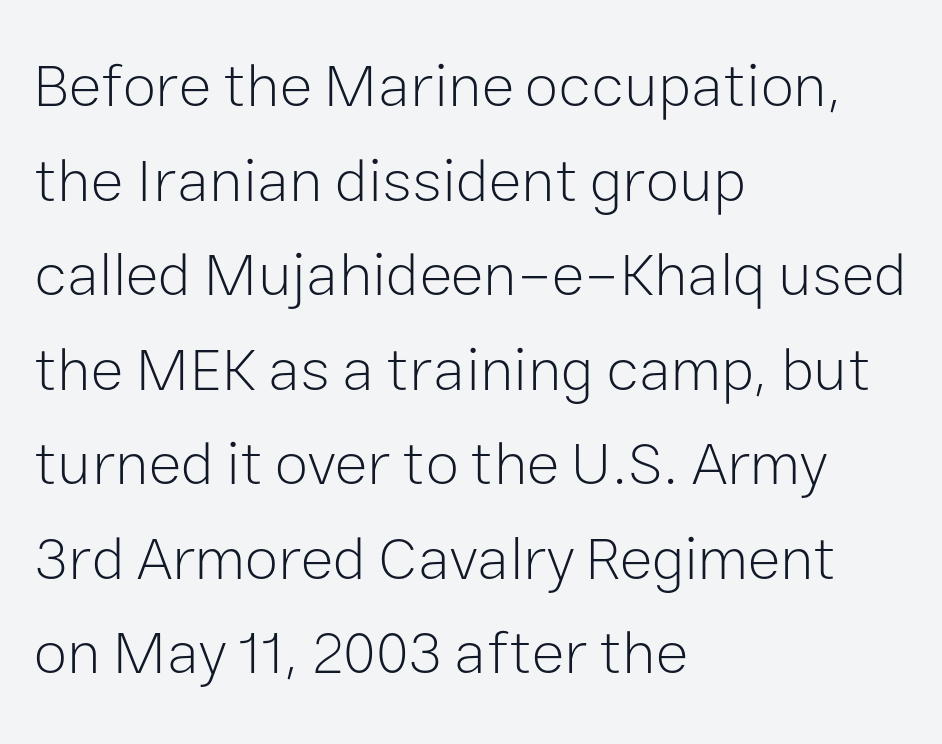
Beneath every word, the page is bare. The letters stand upright; this is a roman face. A typesetter would label this face a sans. Looks like regular typesetting: each glyph gets only the width it needs. If you measured baseline to baseline, you'd find a middling distance.
